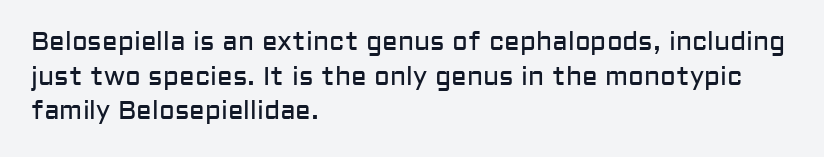
Q: Is the text bold? A: No.
Q: Is the text italic (slanted)? A: No, it is upright.
Q: Is the text underlined? A: No.
Q: How is the paragraph aligned? A: Left-aligned.
Q: Is the spacing between letters normal or unusually wide? A: Normal.
Q: Is the spacing between lines tight, normal or loose? A: Normal.
